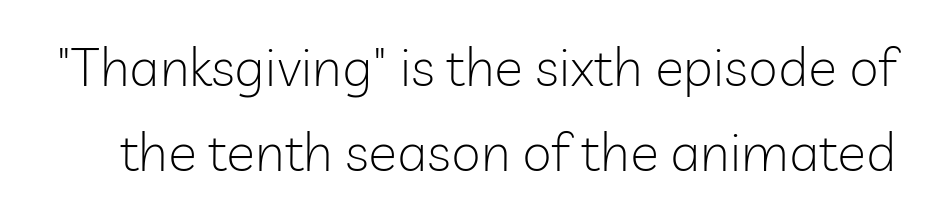
The image shows 54 px light sans-serif type, upright; set normal line spacing (1.58x), normal letter spacing, not underlined; low stroke contrast and a medium x-height.
